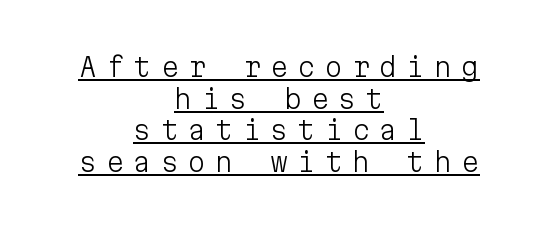
Q: Is the text bold? A: No.
Q: Is the text italic (slanted)? A: No, it is upright.
Q: Is the text underlined? A: Yes.
Q: How is the paragraph aligned? A: Centered.
Q: Is the spacing between letters normal or unusually wide? A: Unusually wide.
